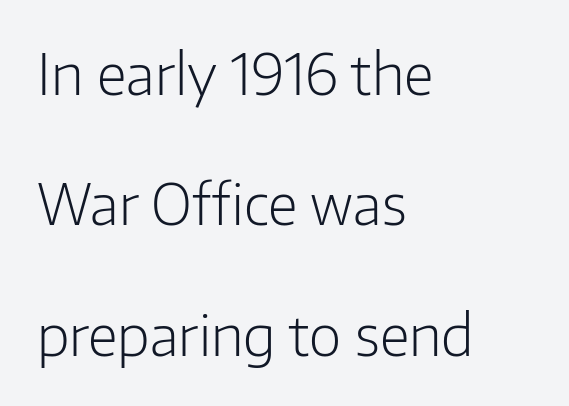
The image shows 56 px light sans-serif type, upright; set left-aligned, loose line spacing (2.33x), normal letter spacing, not underlined; low stroke contrast and a medium x-height.
